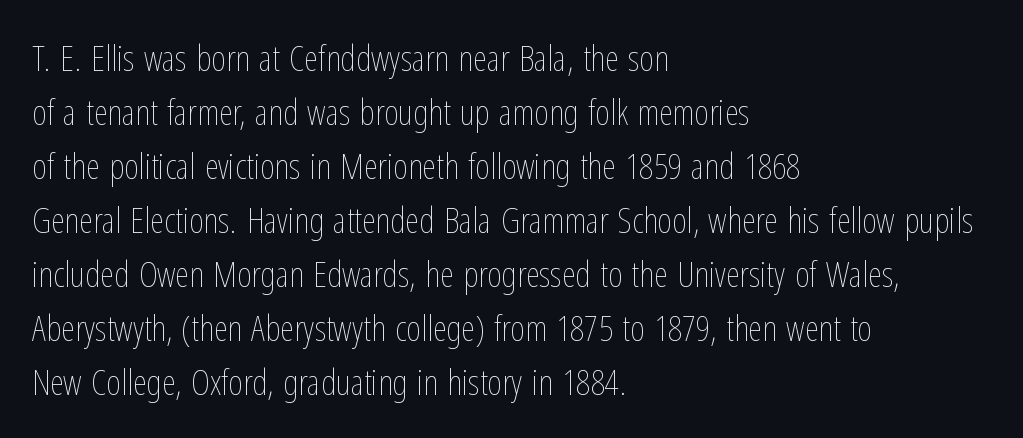
Q: Is the text bold? A: No.
Q: Is the text italic (slanted)? A: No, it is upright.
Q: Is the text underlined? A: No.
Q: How is the paragraph aligned? A: Left-aligned.
Q: Is the spacing between letters normal or unusually wide? A: Normal.
Q: Is the spacing between lines tight, normal or loose? A: Normal.
Q: Width (condensed, normal, or wide)? A: Condensed.
Q: Stroke contrast? A: Low.
Q: x-height? A: Medium.
Q: Monospaced? A: No.
